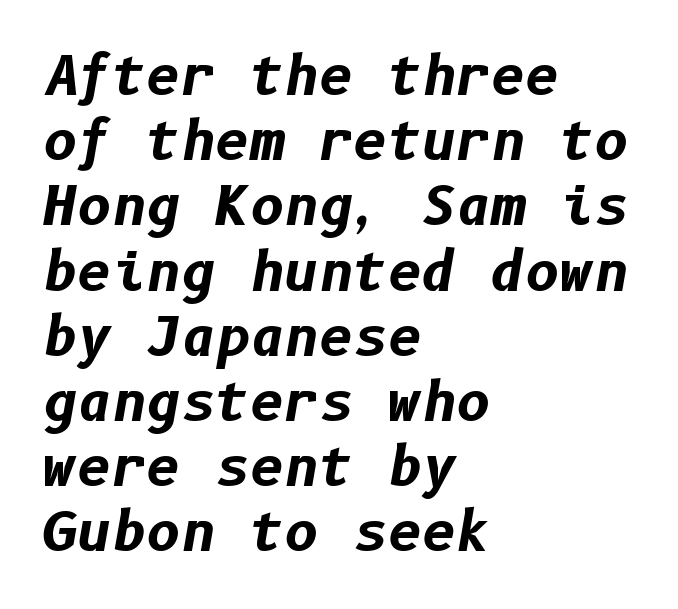
{"italic": "yes", "lean": "right", "slant_degrees": 10, "bold": "yes", "weight": "bold", "width": "normal", "stroke_contrast": "low", "x_height": "medium", "underline": "no", "align": "left", "line_spacing_ratio": 1.23, "letter_spacing": "normal", "letter_spacing_em": 0.0, "glyph_px": 53}
